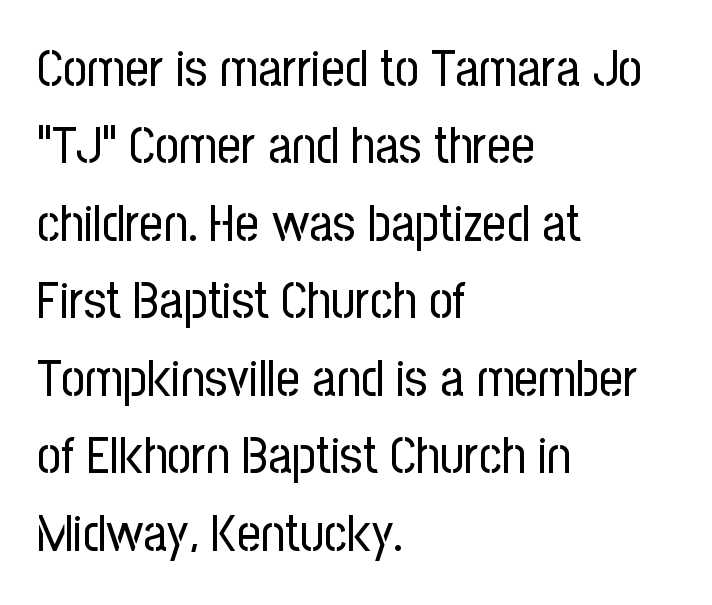
{"serif": "no", "italic": "no", "bold": "no", "weight": "regular", "width": "condensed", "stroke_contrast": "low", "x_height": "medium", "monospaced": "no", "underline": "no", "align": "left", "line_spacing": "normal", "line_spacing_ratio": 1.49, "letter_spacing": "normal", "letter_spacing_em": 0.0, "glyph_px": 52}
